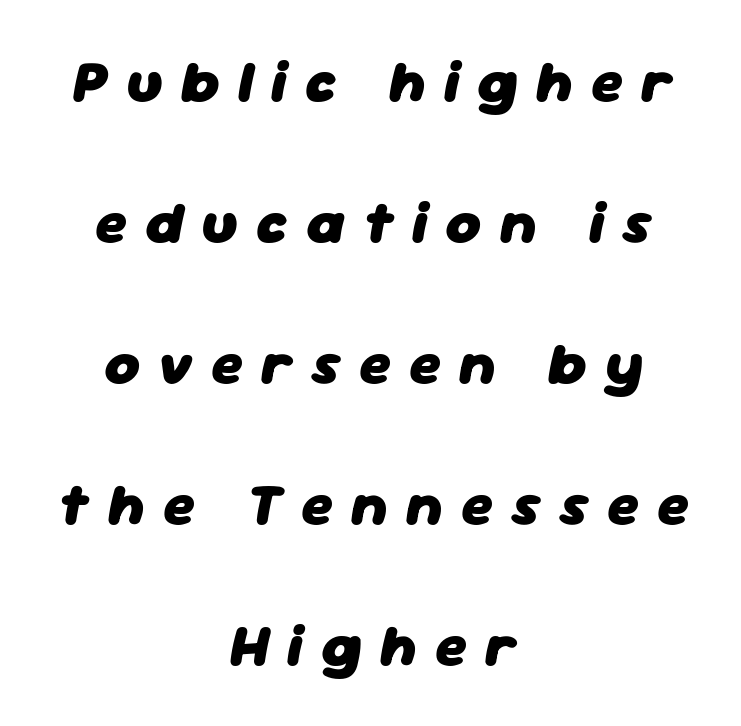
You could not count columns in this text — the font is proportionally spaced. A great deal of white space separates one row of letters from the next. The text carries the slant typical of an italic or oblique font. Teacher's note: observe the equal gaps on both sides — that is centered alignment.
